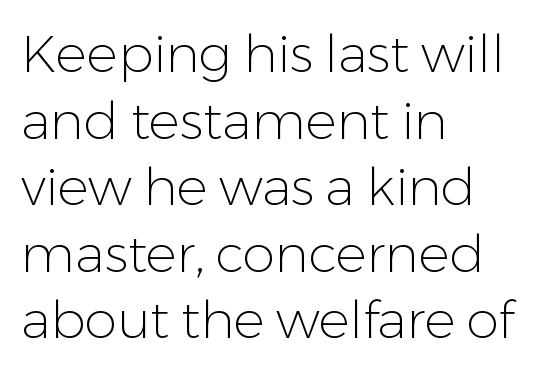
The image shows 52 px light sans-serif type, upright; set left-aligned, normal line spacing (1.28x), normal letter spacing, not underlined; low stroke contrast and a medium x-height.
